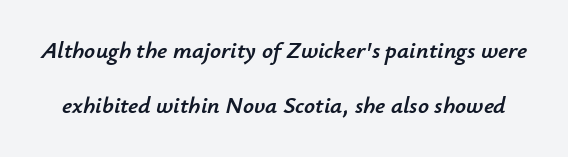
The font's italic variant was chosen for this text. Vertical spacing — loose. Descenders hang freely into open space. Standard letterfit; no display-style spreading of the glyphs.
